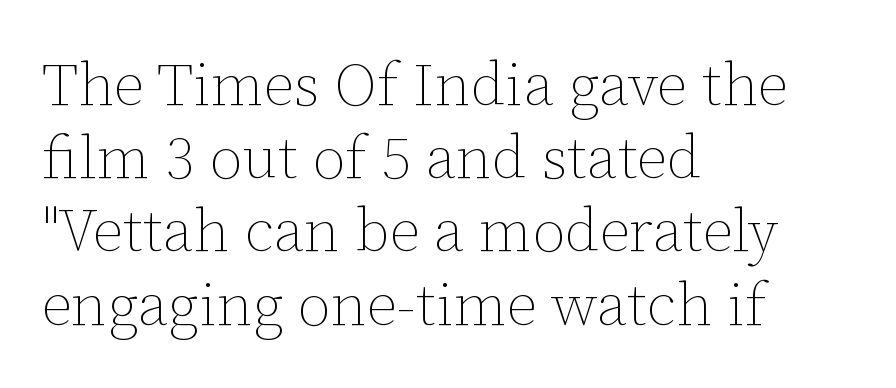
The image shows 60 px thin type, upright; set left-aligned, line spacing 1.22x, normal letter spacing, not underlined; low stroke contrast and a medium x-height.
